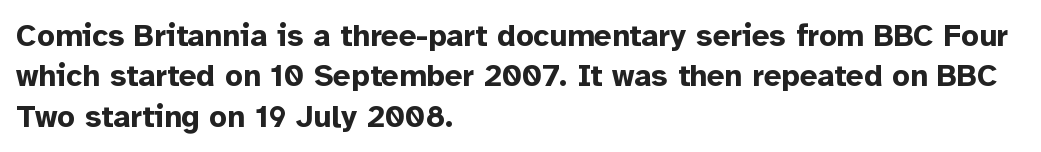
{"serif": "no", "italic": "no", "bold": "yes", "weight": "bold", "width": "normal", "stroke_contrast": "low", "x_height": "medium", "monospaced": "no", "underline": "no", "align": "left", "line_spacing": "normal", "line_spacing_ratio": 1.3, "letter_spacing": "normal", "letter_spacing_em": 0.0, "glyph_px": 31}
